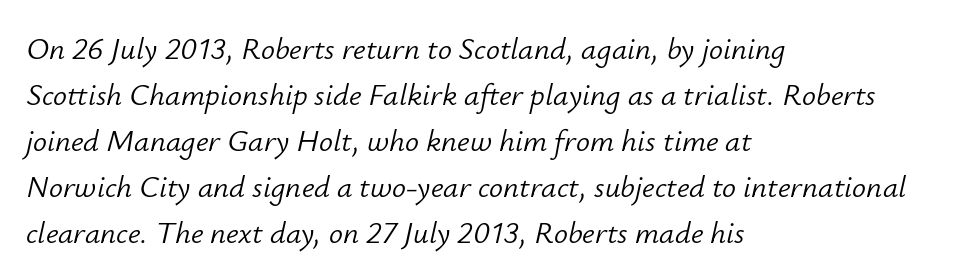
The image shows 31 px light type, italic (leaning right); set left-aligned, normal line spacing (1.48x), normal letter spacing, not underlined; low stroke contrast and a small x-height.
